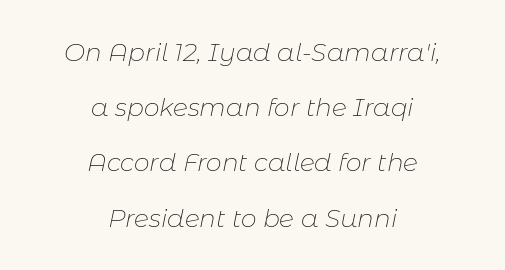
Q: Is the text bold? A: No.
Q: Is the text italic (slanted)? A: Yes, it leans right by about 11 degrees.
Q: Is the text underlined? A: No.
Q: How is the paragraph aligned? A: Centered.
Q: Is the spacing between letters normal or unusually wide? A: Normal.
Q: Is the spacing between lines tight, normal or loose? A: Loose.
